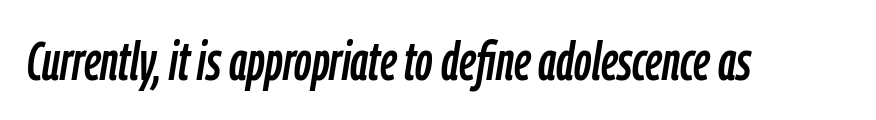
Q: Is the text italic (slanted)? A: Yes, it leans right by about 9 degrees.
Q: Is the text underlined? A: No.
Q: Is the spacing between letters normal or unusually wide? A: Normal.
Q: Width (condensed, normal, or wide)? A: Condensed.
Q: Stroke contrast? A: Low.
Q: x-height? A: Medium.
Q: Monospaced? A: No.
